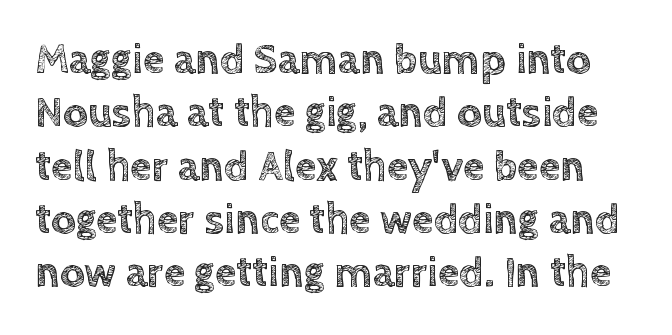
{"italic": "no", "width": "normal", "x_height": "large", "monospaced": "no", "underline": "no", "line_spacing_ratio": 1.24, "letter_spacing": "normal", "letter_spacing_em": 0.0, "glyph_px": 43}
